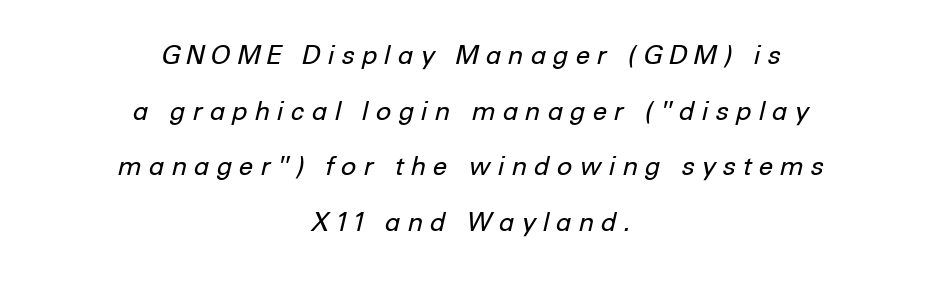
The weight would be labelled regular, book, light, or lighter still. Looking at the ascenders, they clearly lean. One glance says open: line gaps are wider than usual. Neither beginnings nor endings align; midpoints do.
